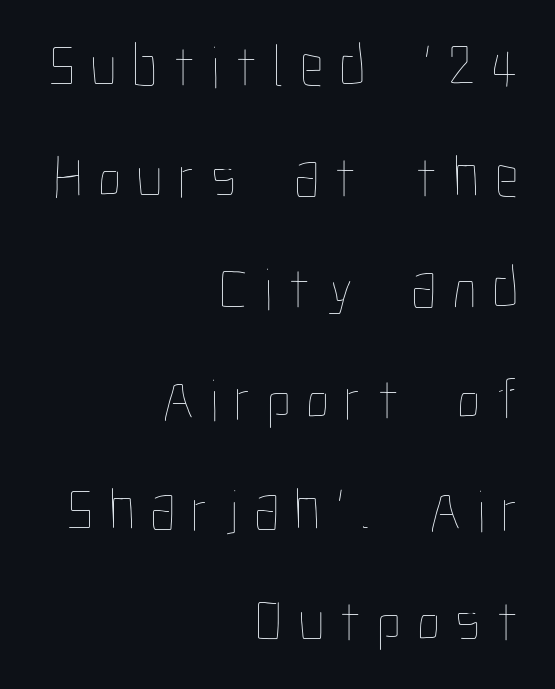
Q: Is the text bold? A: No.
Q: Is the text italic (slanted)? A: No, it is upright.
Q: Is the text underlined? A: No.
Q: How is the paragraph aligned? A: Right-aligned.
Q: Is the spacing between letters normal or unusually wide? A: Unusually wide.
Q: Width (condensed, normal, or wide)? A: Condensed.
Q: Stroke contrast? A: Low.
Q: x-height? A: Medium.
Q: Monospaced? A: No.
